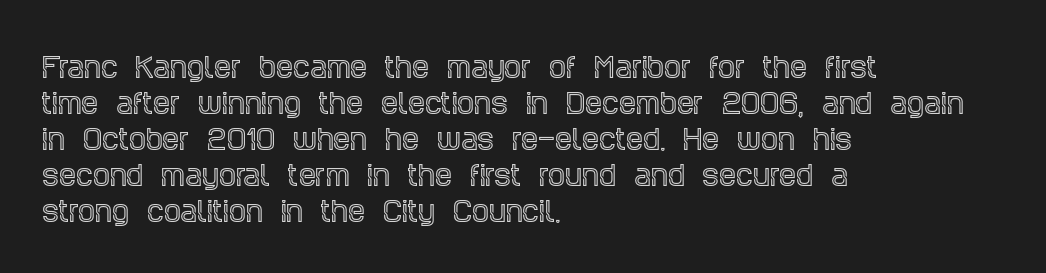
{"italic": "no", "underline": "no", "align": "left", "line_spacing": "normal", "line_spacing_ratio": 1.33, "letter_spacing": "normal", "letter_spacing_em": 0.0, "glyph_px": 27}
